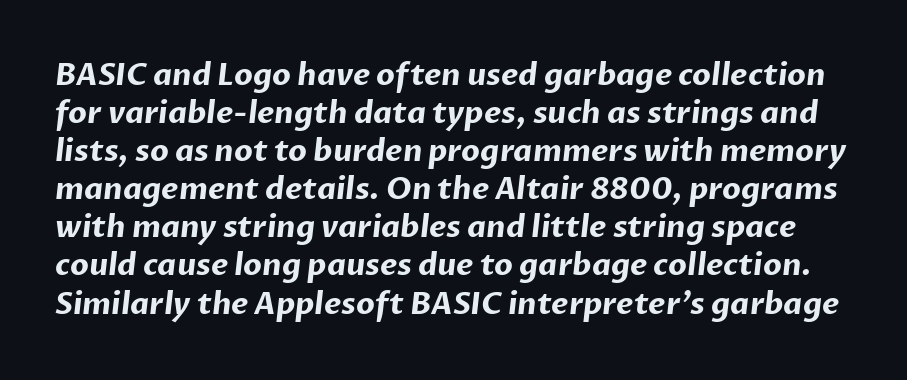
{"serif": "no", "bold": "yes", "weight": "bold", "width": "normal", "stroke_contrast": "low", "x_height": "medium", "monospaced": "no", "underline": "no", "line_spacing": "normal", "line_spacing_ratio": 1.27, "letter_spacing": "normal", "letter_spacing_em": 0.0, "glyph_px": 30}
